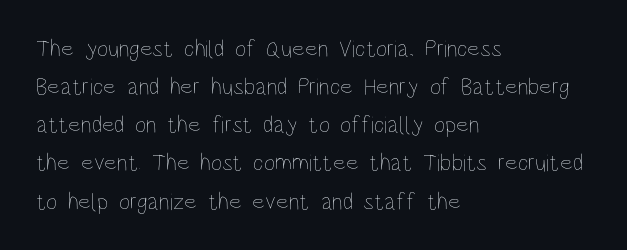
{"italic": "no", "bold": "no", "underline": "no", "align": "left", "line_spacing": "normal", "line_spacing_ratio": 1.59, "letter_spacing": "normal", "letter_spacing_em": 0.0, "glyph_px": 24}
